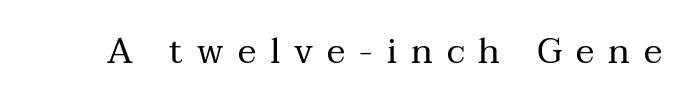
Q: Is the text bold? A: No.
Q: Is the text italic (slanted)? A: No, it is upright.
Q: Is the typeface a serif or a sans-serif typeface? A: Serif.
Q: Is the text underlined? A: No.
Q: Is the spacing between letters normal or unusually wide? A: Unusually wide.
Q: Width (condensed, normal, or wide)? A: Normal.
Q: Stroke contrast? A: Medium.
Q: x-height? A: Medium.
Q: Monospaced? A: No.
